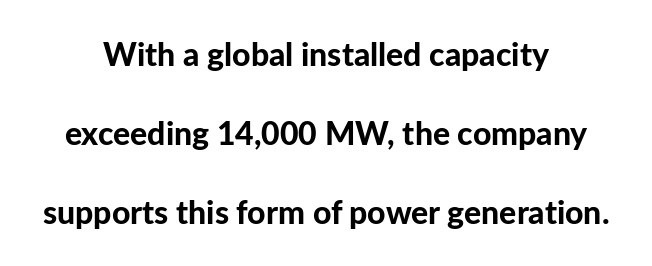
{"serif": "no", "italic": "no", "bold": "yes", "weight": "bold", "width": "normal", "stroke_contrast": "low", "x_height": "medium", "monospaced": "no", "underline": "no", "align": "center", "line_spacing": "loose", "line_spacing_ratio": 2.47, "letter_spacing": "normal", "letter_spacing_em": 0.0, "glyph_px": 32}
